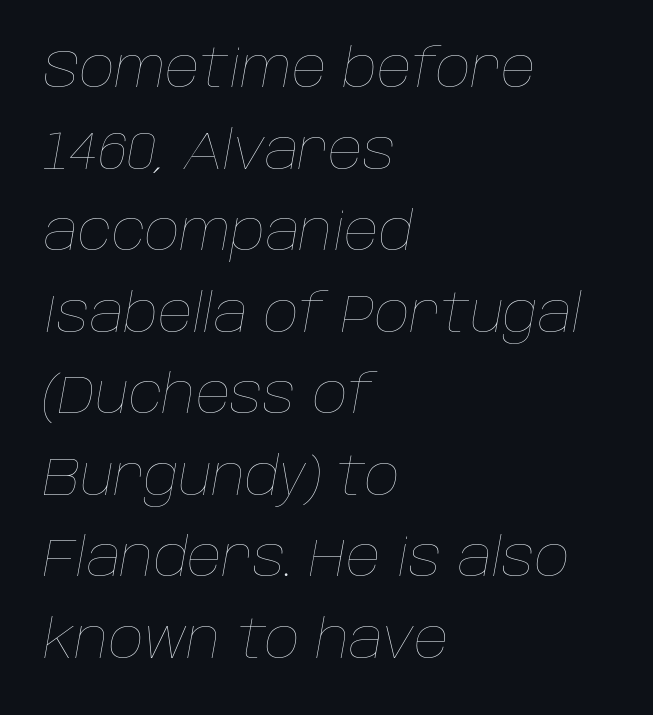
{"italic": "yes", "lean": "right", "slant_degrees": 10, "bold": "no", "weight": "thin", "width": "normal", "stroke_contrast": "low", "x_height": "large", "monospaced": "no", "underline": "no", "align": "left", "line_spacing": "normal", "line_spacing_ratio": 1.51, "letter_spacing": "normal", "letter_spacing_em": 0.0, "glyph_px": 54}
